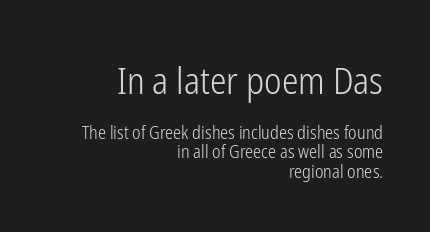
The image shows 37 px light, condensed sans-serif type, upright; set right-aligned, tight line spacing (1.07x), normal letter spacing, not underlined; the first (top) block is 2.06x larger; low stroke contrast and a medium x-height.
